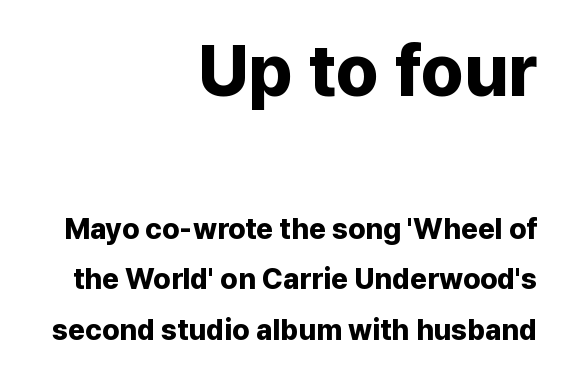
The image shows 72 px bold sans-serif type, upright; set right-aligned, line spacing 1.75x, normal letter spacing, not underlined; the first (top) block is 2.48x larger; low stroke contrast and a medium x-height.
